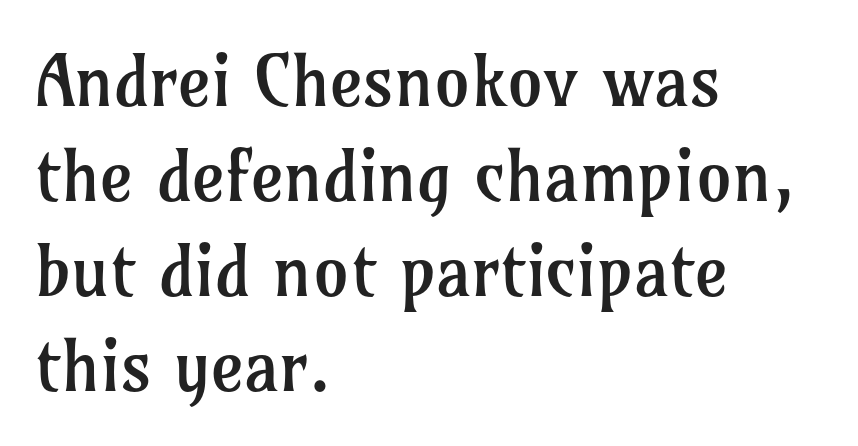
{"serif": "yes", "italic": "no", "bold": "no", "weight": "regular", "width": "normal", "stroke_contrast": "low", "x_height": "medium", "monospaced": "no", "underline": "no", "align": "left", "line_spacing": "normal", "line_spacing_ratio": 1.34, "letter_spacing": "normal", "letter_spacing_em": 0.0, "glyph_px": 71}
